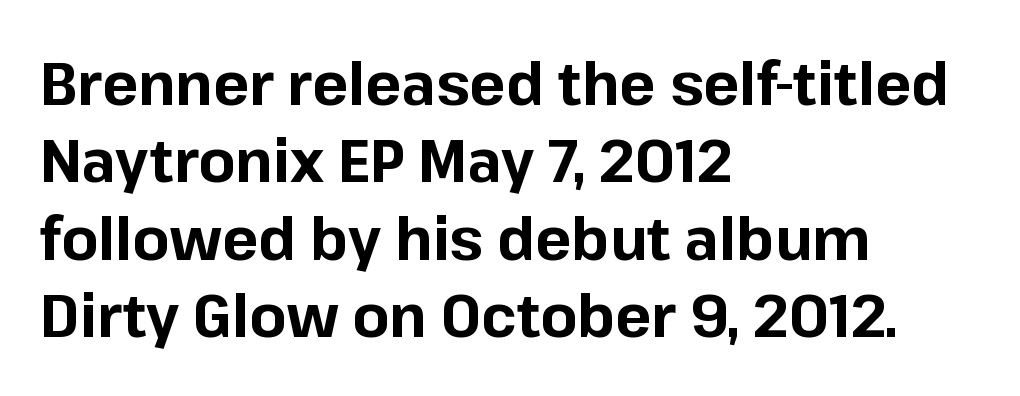
The image shows 60 px bold sans-serif type, upright; set left-aligned, normal line spacing (1.29x), normal letter spacing, not underlined; low stroke contrast and a medium x-height.
